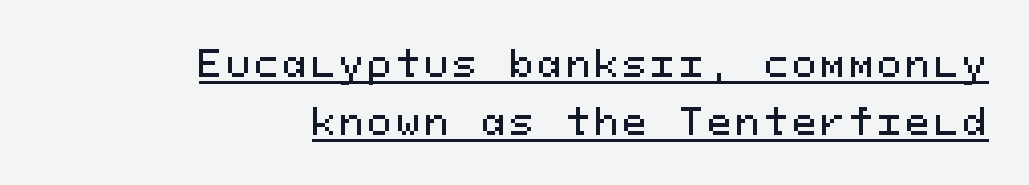
The passage shown is typed in a monospace face where columns stay perfectly aligned. The lines in this sample share a right terminus and differ only in where they begin. A typographer would call this underscored text. It's the straight-up-and-down kind of type. Font category for this specimen: sans-serif.
